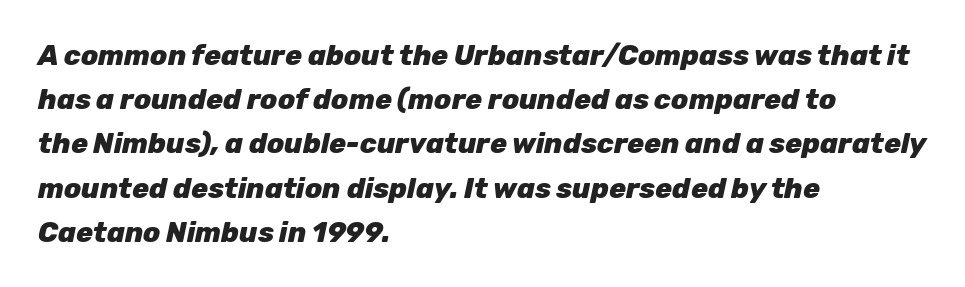
{"italic": "yes", "lean": "right", "slant_degrees": 12, "bold": "yes", "weight": "heavy", "width": "normal", "stroke_contrast": "low", "x_height": "medium", "monospaced": "no", "underline": "no", "align": "left", "line_spacing": "normal", "line_spacing_ratio": 1.58, "letter_spacing": "normal", "letter_spacing_em": 0.0, "glyph_px": 28}
